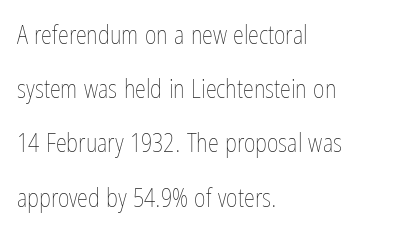
The image shows 25 px text type, upright; set left-aligned, loose line spacing (2.17x), normal letter spacing, not underlined.
